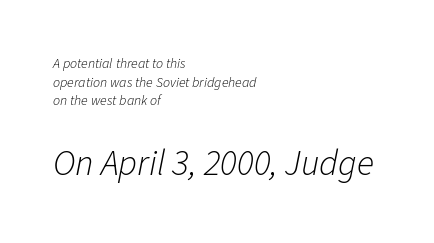
The glyphs are unaccompanied by any horizontal stroke below them. Tall strokes in this sample are angled rather than plumb. This sample uses plain, unmodified letter spacing. The face used here appears at its bigger size in the lower chunk. Compared with typical paragraphs, the rows here are spaced about the same.
